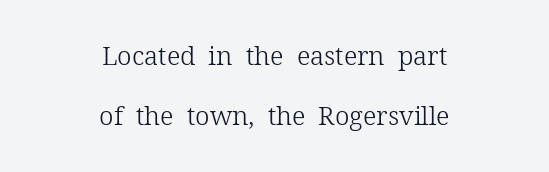
Every character sits straight up, as roman type does. Neither beginnings nor endings align; midpoints do. Short note: letters normally spaced. The string is rendered with underlining switched off. The face looks like a standard text weight, possibly lighter. The passage shown stacks its lines with a broad gap.
